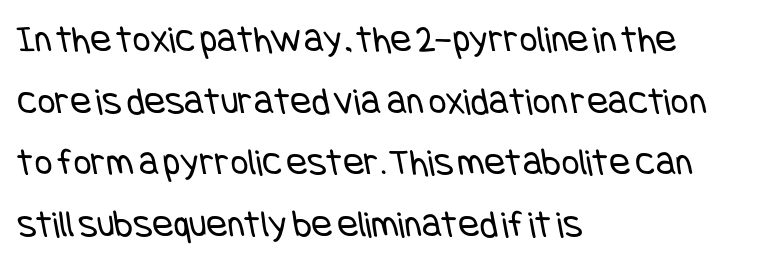
The image shows 39 px regular-weight, condensed sans-serif type; set left-aligned, normal line spacing (1.58x), normal letter spacing, not underlined; low stroke contrast and a large x-height.
